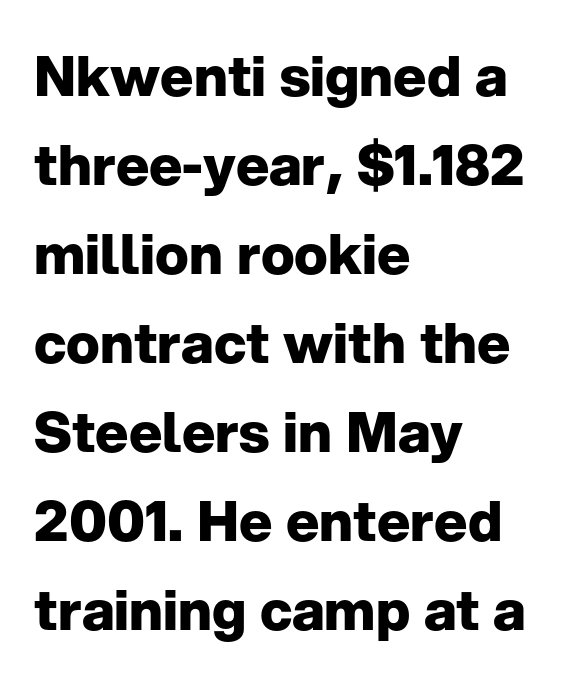
{"serif": "no", "italic": "no", "bold": "yes", "weight": "heavy", "width": "normal", "stroke_contrast": "low", "x_height": "medium", "monospaced": "no", "underline": "no", "align": "left", "line_spacing": "normal", "line_spacing_ratio": 1.59, "letter_spacing": "normal", "letter_spacing_em": 0.0, "glyph_px": 56}
